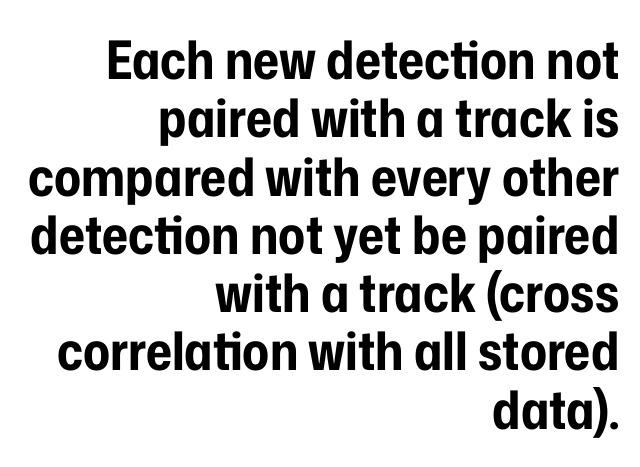
The lines are quadded right. The axis of the letterforms is exactly vertical. Leading: reduced. Each letter keeps its own natural width here, so spacing adapts to shape. Observe the ordinary spacing: letters are neighbours, not strangers. Summary of weight: heavy, a full bold.
